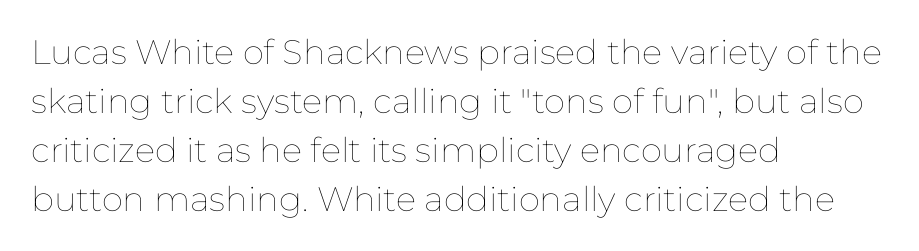
{"italic": "no", "bold": "no", "weight": "thin", "width": "normal", "stroke_contrast": "low", "x_height": "medium", "monospaced": "no", "underline": "no", "align": "left", "line_spacing": "normal", "line_spacing_ratio": 1.44, "letter_spacing": "normal", "letter_spacing_em": 0.0, "glyph_px": 34}
